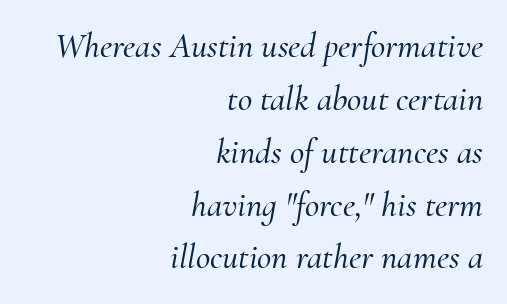
This rendering employs a face with finishing strokes, i.e., a serif. Quick note: italic. Here the designer chose a conventional face with non-uniform glyph widths. The lines sit at an ordinary, default distance from one another. Tracking value appears to be zero — textbook default spacing.
